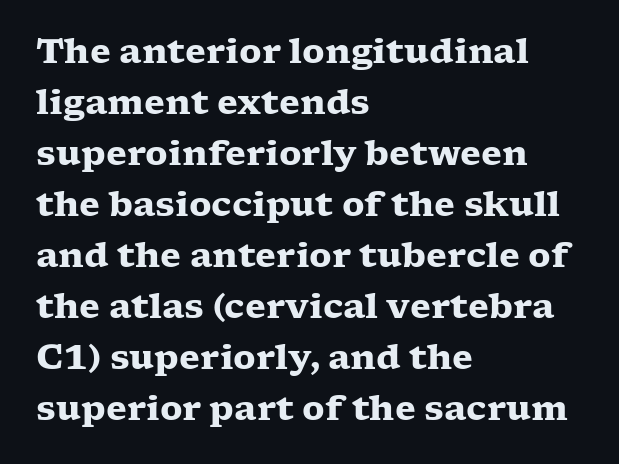
The image shows 34 px heavy, wide serif type, upright; set left-aligned, normal line spacing (1.5x), normal letter spacing, not underlined; low stroke contrast and a medium x-height.
